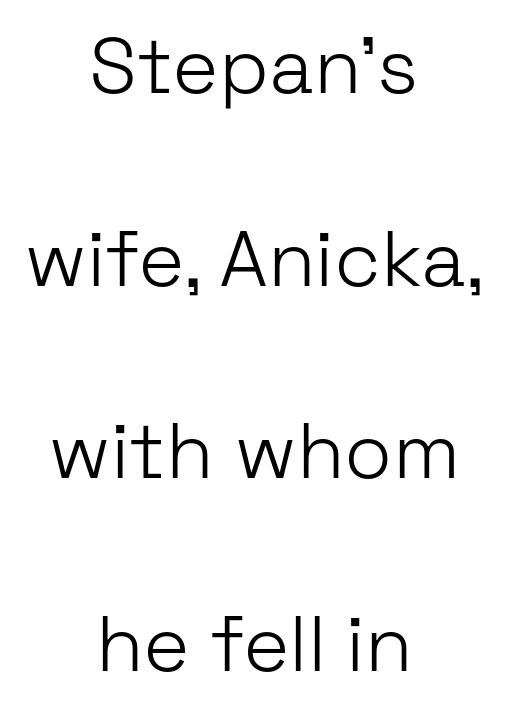
{"serif": "no", "italic": "no", "bold": "no", "weight": "light", "width": "normal", "stroke_contrast": "low", "x_height": "medium", "monospaced": "no", "underline": "no", "align": "center", "line_spacing": "loose", "line_spacing_ratio": 2.47, "letter_spacing": "normal", "letter_spacing_em": 0.0, "glyph_px": 78}
